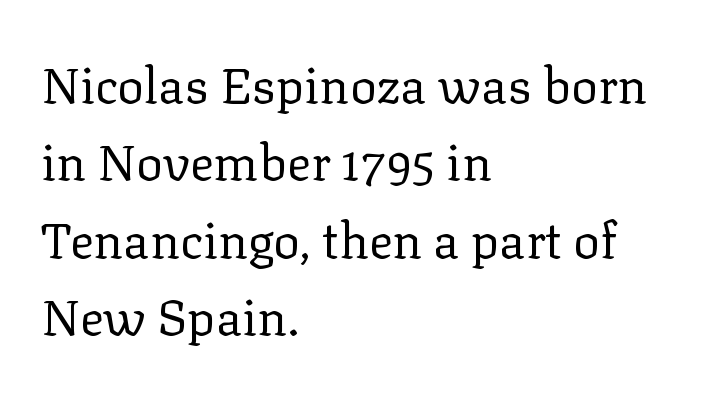
{"serif": "yes", "italic": "no", "bold": "no", "weight": "regular", "width": "normal", "stroke_contrast": "low", "x_height": "medium", "monospaced": "no", "underline": "no", "align": "left", "line_spacing": "normal", "line_spacing_ratio": 1.55, "letter_spacing": "normal", "letter_spacing_em": 0.0, "glyph_px": 50}
